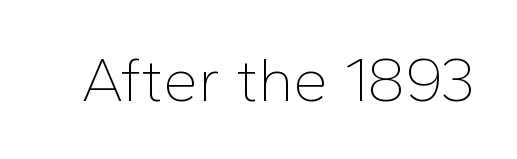
{"serif": "no", "italic": "no", "bold": "no", "weight": "thin", "width": "normal", "stroke_contrast": "low", "x_height": "medium", "monospaced": "no", "underline": "no", "letter_spacing": "normal", "letter_spacing_em": 0.0, "glyph_px": 62}
